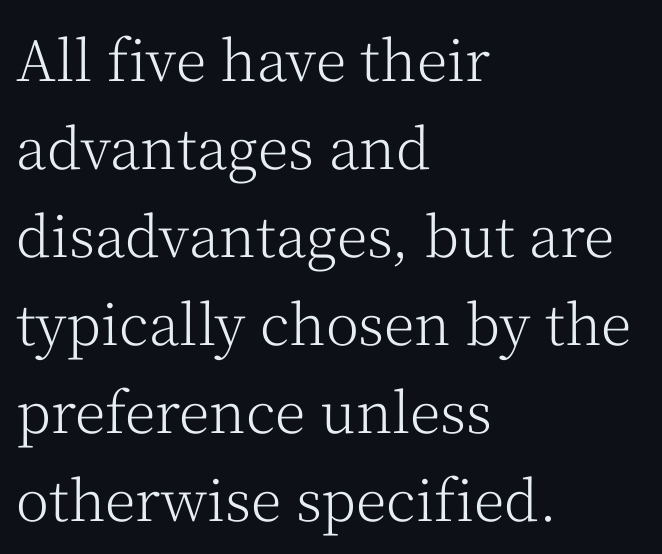
Q: Is the text bold? A: No.
Q: Is the text italic (slanted)? A: No, it is upright.
Q: Is the typeface a serif or a sans-serif typeface? A: Serif.
Q: Is the text underlined? A: No.
Q: How is the paragraph aligned? A: Left-aligned.
Q: Is the spacing between letters normal or unusually wide? A: Normal.
Q: Is the spacing between lines tight, normal or loose? A: Normal.
Q: Width (condensed, normal, or wide)? A: Normal.
Q: Stroke contrast? A: Medium.
Q: x-height? A: Medium.
Q: Monospaced? A: No.
